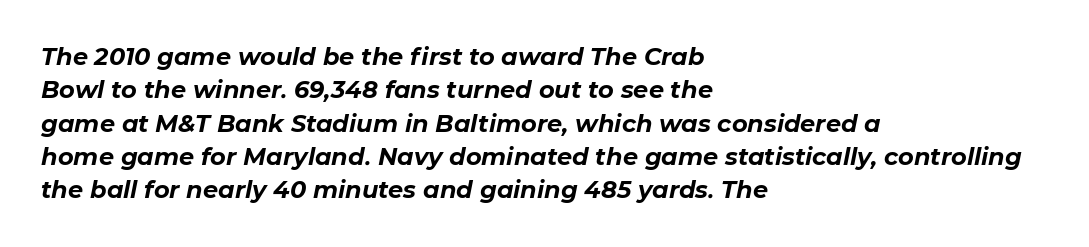
{"italic": "yes", "lean": "right", "slant_degrees": 11, "bold": "yes", "underline": "no", "align": "left", "line_spacing": "normal", "line_spacing_ratio": 1.39, "letter_spacing": "normal", "letter_spacing_em": 0.0, "glyph_px": 24}
